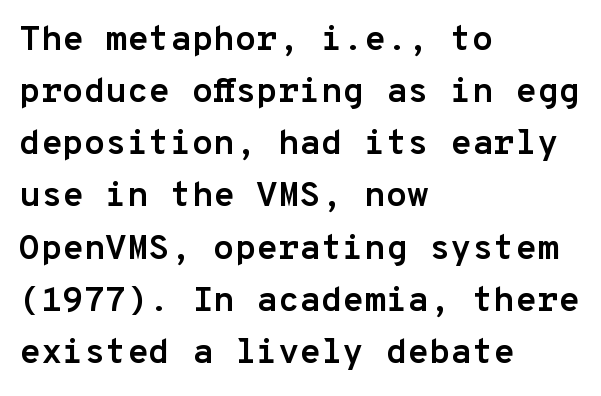
The image shows 35 px semibold sans-serif type, upright, monospaced; set left-aligned, normal line spacing (1.49x), normal letter spacing, not underlined; low stroke contrast and a medium x-height.
